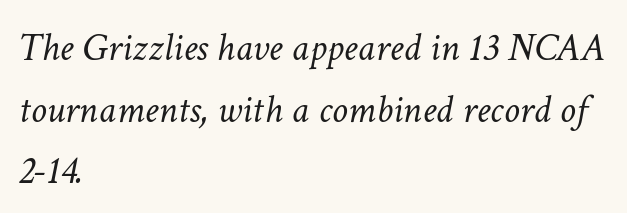
Do the characters align in a grid? No, the font is proportional. When letters slant like this, we call the style italic. Honestly, the letter spacing is just normal — you wouldn't notice it. Short and long lines alike share a common starting point at left. The area under the type is left untouched.
